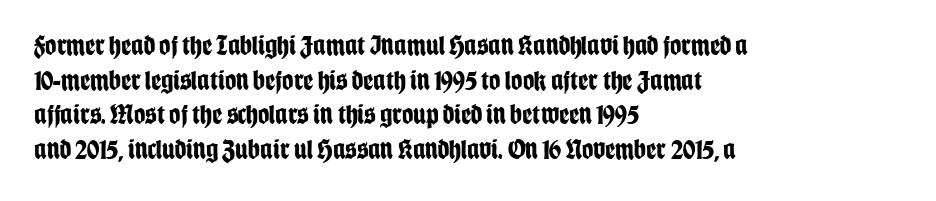
{"serif": "no", "italic": "no", "bold": "yes", "weight": "bold", "width": "condensed", "stroke_contrast": "low", "x_height": "large", "monospaced": "no", "underline": "no", "align": "left", "line_spacing_ratio": 1.24, "letter_spacing": "normal", "letter_spacing_em": 0.0, "glyph_px": 28}
